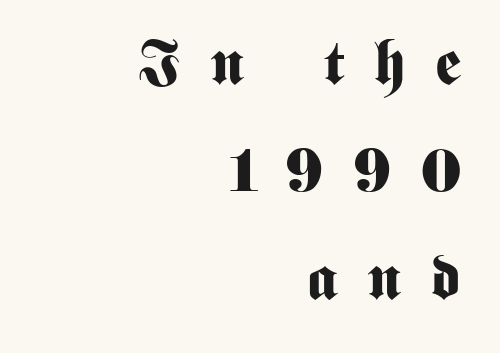
{"serif": "no", "italic": "no", "bold": "yes", "weight": "bold", "width": "condensed", "stroke_contrast": "medium", "x_height": "medium", "monospaced": "no", "underline": "no", "align": "right", "line_spacing_ratio": 1.73, "letter_spacing": "wide", "letter_spacing_em": 0.48, "glyph_px": 62}
